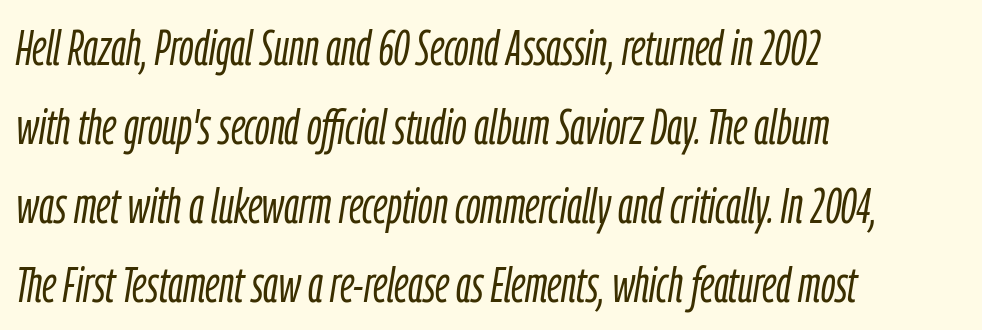
The image shows 50 px light, condensed type, italic (leaning right); set left-aligned, normal line spacing (1.58x), normal letter spacing, not underlined; low stroke contrast and a medium x-height.
